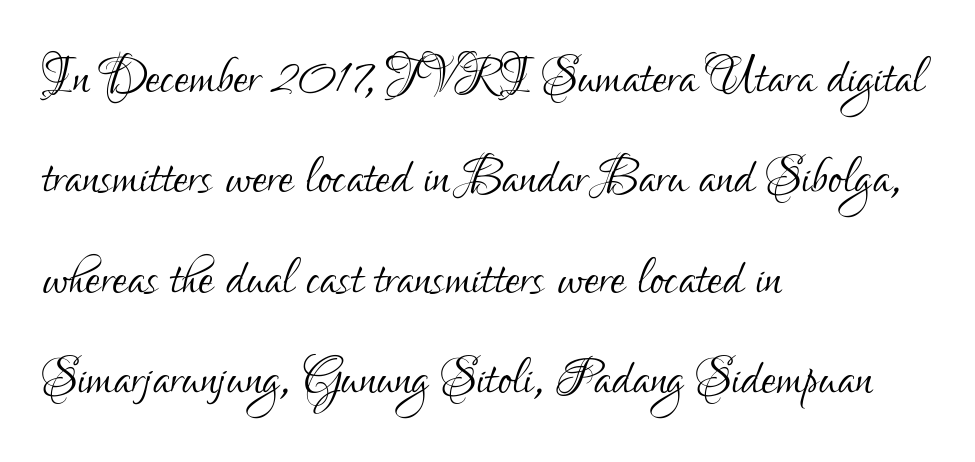
The image shows 67 px light, condensed sans-serif type; set left-aligned, normal line spacing (1.5x), normal letter spacing, not underlined; low stroke contrast and a small x-height.
